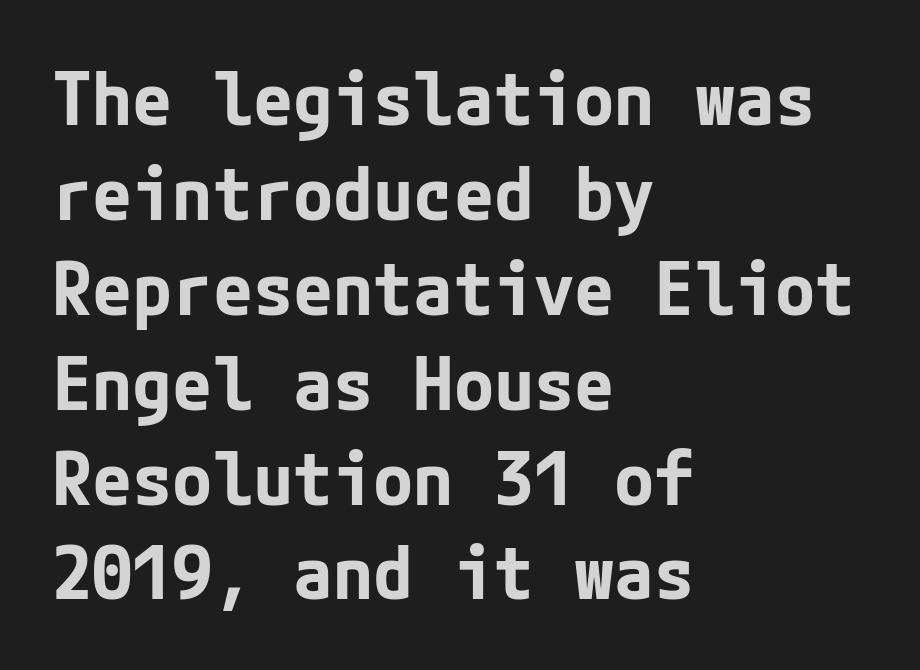
{"serif": "no", "italic": "no", "bold": "yes", "weight": "bold", "width": "normal", "stroke_contrast": "low", "x_height": "medium", "underline": "no", "align": "left", "line_spacing": "normal", "line_spacing_ratio": 1.3, "letter_spacing": "normal", "letter_spacing_em": 0.0, "glyph_px": 73}
